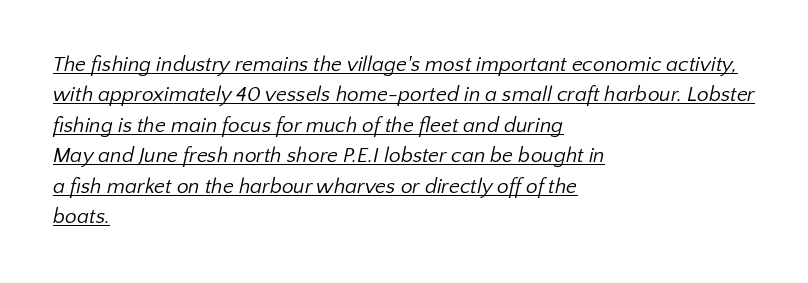
Q: Is the text bold? A: No.
Q: Is the text underlined? A: Yes.
Q: How is the paragraph aligned? A: Left-aligned.
Q: Is the spacing between letters normal or unusually wide? A: Normal.
Q: Is the spacing between lines tight, normal or loose? A: Normal.
